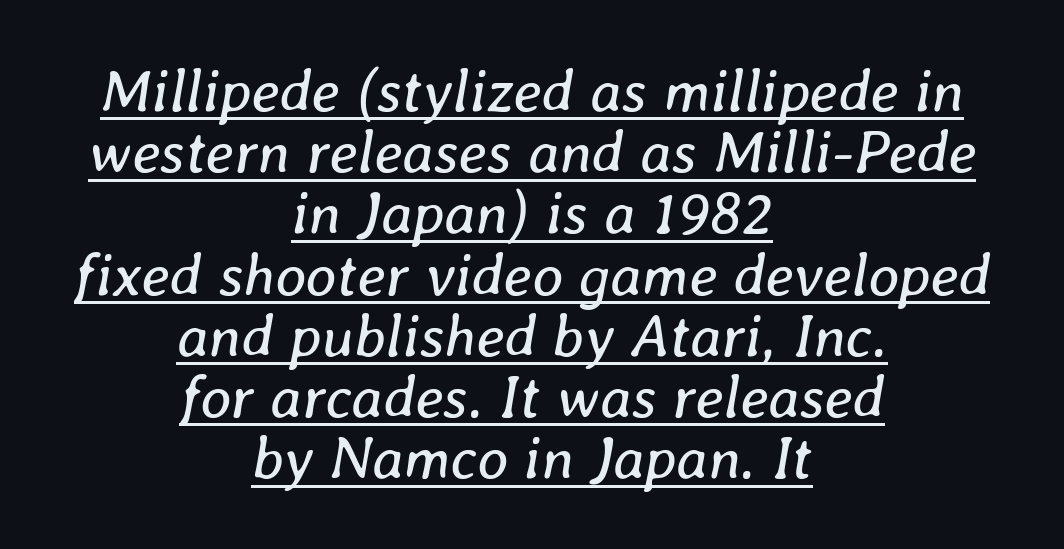
The image shows 60 px regular-weight type, italic (leaning right); set centered, tight line spacing (1.02x), normal letter spacing, underlined; low stroke contrast and a medium x-height.
